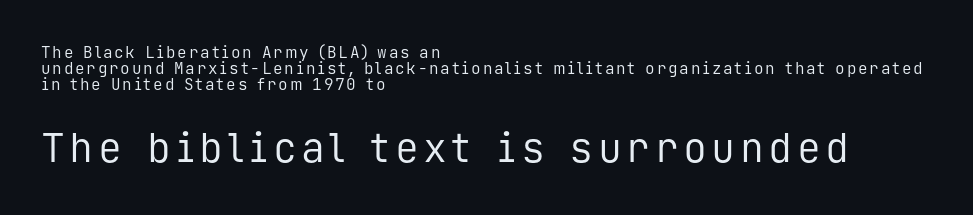
These lines were composed using upright roman letters. The more generous point size was reserved for the lower chunk. Counters stay open thanks to moderate or lighter strokes. The lines are quadded left. Serifs: no, the terminals of the letterforms are clean.
